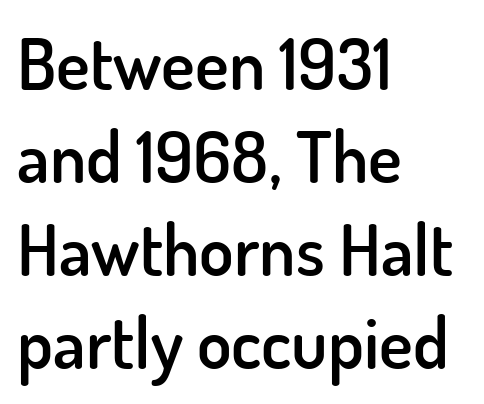
Honestly, the letter spacing is just normal — you wouldn't notice it. Compared with an ordinary text face, these strokes are moderately heavier — a semibold. Serif or sans? Sans — the stroke terminals are bare. Quick note: underline off. Horizontally, the lines are justified to the leading edge only. Style check: upright.
